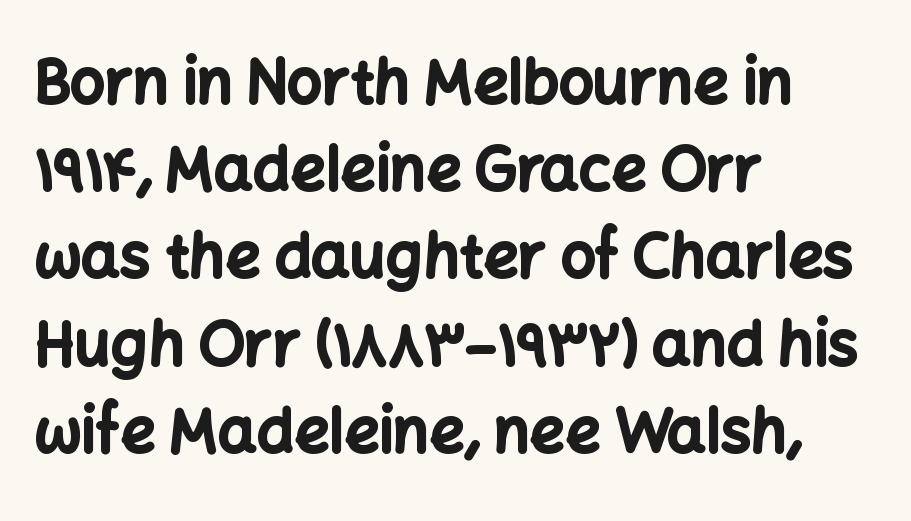
The image shows 61 px bold sans-serif type, upright; set left-aligned, normal line spacing (1.43x), normal letter spacing, not underlined; low stroke contrast and a medium x-height.
